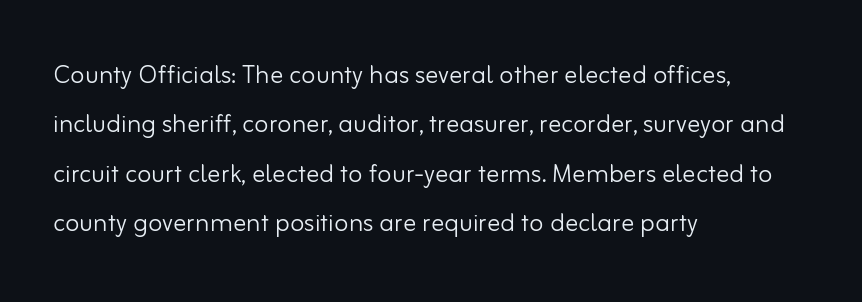
The image shows 33 px light sans-serif type, upright; set left-aligned, normal line spacing (1.5x), normal letter spacing, not underlined; low stroke contrast and a small x-height.
